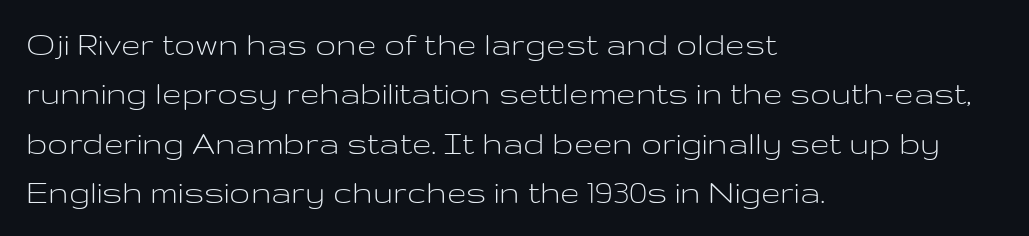
{"serif": "no", "italic": "no", "bold": "no", "weight": "light", "width": "wide", "stroke_contrast": "low", "x_height": "medium", "monospaced": "no", "underline": "no", "align": "left", "line_spacing": "normal", "line_spacing_ratio": 1.41, "letter_spacing": "normal", "letter_spacing_em": 0.0, "glyph_px": 35}
